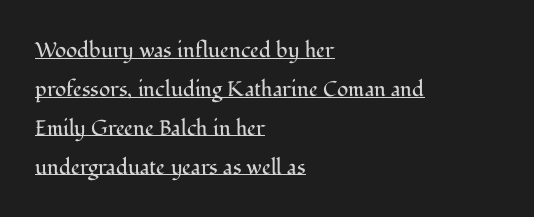
Q: Is the text bold? A: No.
Q: Is the text italic (slanted)? A: No, it is upright.
Q: Is the text underlined? A: Yes.
Q: How is the paragraph aligned? A: Left-aligned.
Q: Is the spacing between letters normal or unusually wide? A: Normal.
